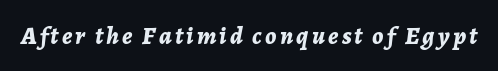
The image shows 25 px bold type, italic (leaning right); set not underlined.
